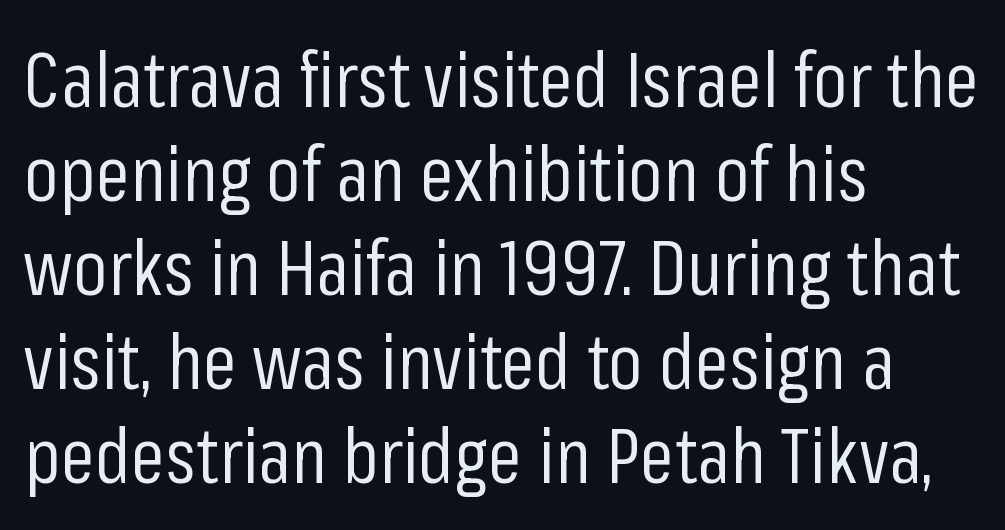
The type sits square on the baseline with zero lean. Stroke thickness stays within the range of a standard reading face or lighter. Varying glyph widths throughout — classic text-font behaviour. The glyphs in this specimen are sans serif.
